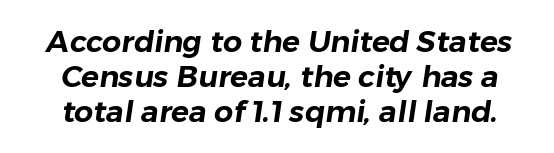
{"serif": "no", "width": "normal", "stroke_contrast": "low", "x_height": "medium", "monospaced": "no", "underline": "no", "line_spacing_ratio": 1.16, "letter_spacing": "normal", "letter_spacing_em": 0.0, "glyph_px": 30}
